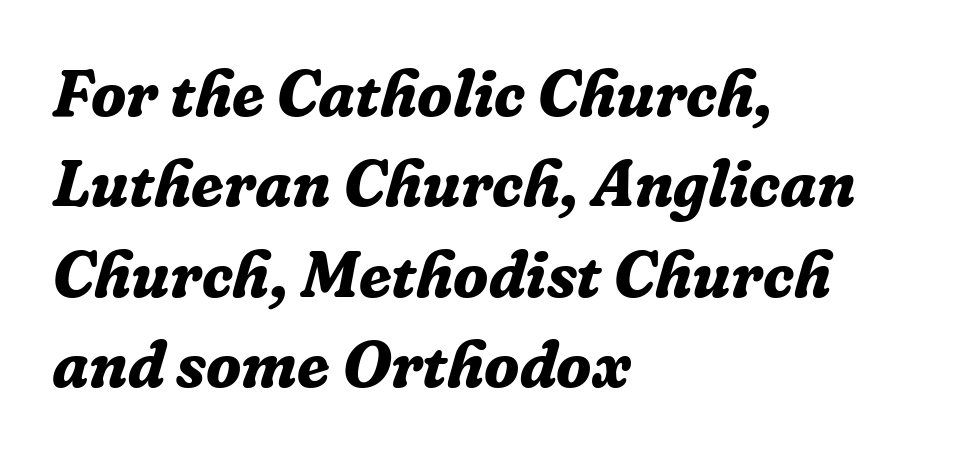
Q: Is the text bold? A: Yes.
Q: Is the text italic (slanted)? A: Yes, it leans right by about 16 degrees.
Q: Is the typeface a serif or a sans-serif typeface? A: Serif.
Q: Is the text underlined? A: No.
Q: How is the paragraph aligned? A: Left-aligned.
Q: Is the spacing between letters normal or unusually wide? A: Normal.
Q: Is the spacing between lines tight, normal or loose? A: Normal.
Q: Width (condensed, normal, or wide)? A: Normal.
Q: Stroke contrast? A: Low.
Q: x-height? A: Medium.
Q: Monospaced? A: No.
